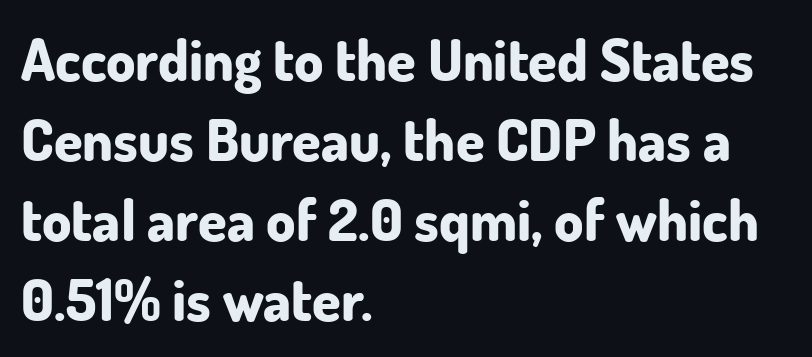
Q: Is the text bold? A: Yes.
Q: Is the text italic (slanted)? A: No, it is upright.
Q: Is the typeface a serif or a sans-serif typeface? A: Sans-serif.
Q: Is the text underlined? A: No.
Q: How is the paragraph aligned? A: Left-aligned.
Q: Is the spacing between letters normal or unusually wide? A: Normal.
Q: Is the spacing between lines tight, normal or loose? A: Normal.
Q: Width (condensed, normal, or wide)? A: Normal.
Q: Stroke contrast? A: Low.
Q: x-height? A: Small.
Q: Monospaced? A: No.
